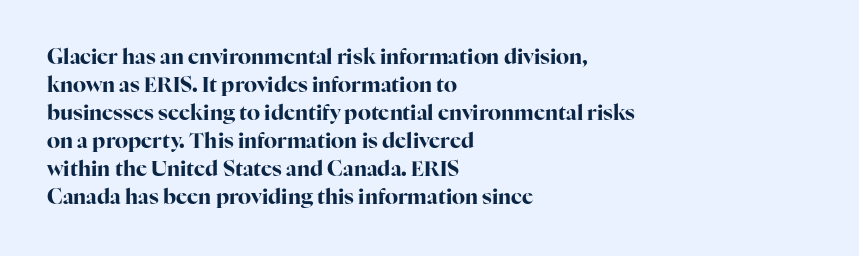
{"italic": "no", "bold": "yes", "underline": "no", "align": "left", "line_spacing": "normal", "line_spacing_ratio": 1.33, "letter_spacing": "normal", "letter_spacing_em": 0.0, "glyph_px": 21}
